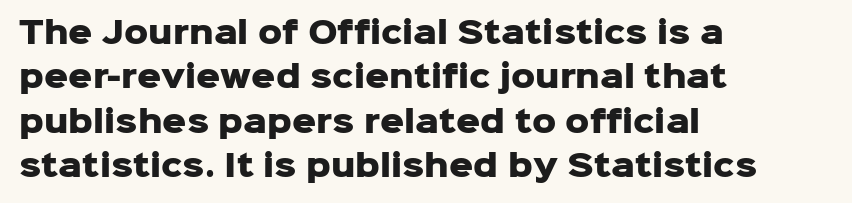
{"serif": "no", "italic": "no", "bold": "yes", "weight": "heavy", "width": "normal", "stroke_contrast": "low", "x_height": "medium", "monospaced": "no", "underline": "no", "align": "left", "line_spacing": "normal", "line_spacing_ratio": 1.48, "letter_spacing": "normal", "letter_spacing_em": 0.0, "glyph_px": 30}
